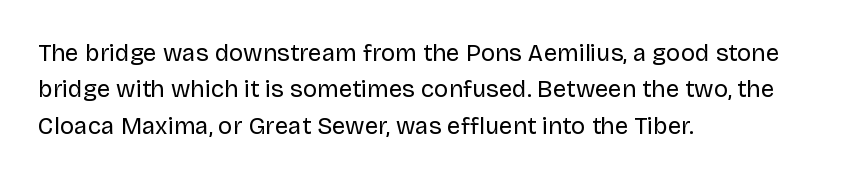
{"italic": "no", "bold": "no", "underline": "no", "align": "left", "line_spacing": "normal", "line_spacing_ratio": 1.52, "letter_spacing": "normal", "letter_spacing_em": 0.0, "glyph_px": 24}
